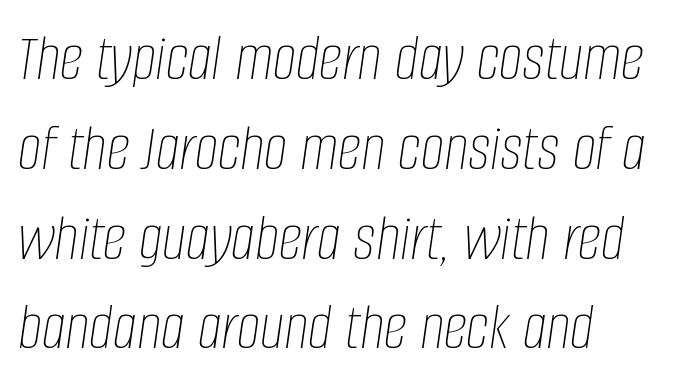
{"italic": "yes", "lean": "right", "slant_degrees": 8, "bold": "no", "weight": "thin", "width": "condensed", "stroke_contrast": "low", "x_height": "large", "monospaced": "no", "underline": "no", "align": "left", "line_spacing": "normal", "line_spacing_ratio": 1.34, "letter_spacing": "normal", "letter_spacing_em": 0.0, "glyph_px": 67}
